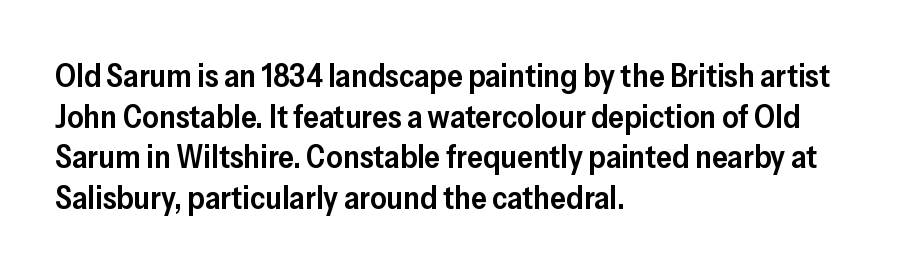
Q: Is the text bold? A: Semi-bold.
Q: Is the text italic (slanted)? A: No, it is upright.
Q: Is the typeface a serif or a sans-serif typeface? A: Sans-serif.
Q: Is the text underlined? A: No.
Q: How is the paragraph aligned? A: Left-aligned.
Q: Is the spacing between letters normal or unusually wide? A: Normal.
Q: Is the spacing between lines tight, normal or loose? A: Normal.
Q: Width (condensed, normal, or wide)? A: Normal.
Q: Stroke contrast? A: Low.
Q: x-height? A: Medium.
Q: Monospaced? A: No.
